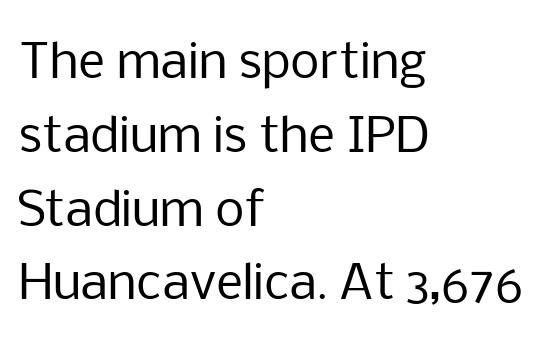
Varying glyph widths throughout — classic text-font behaviour. Nothing heavy about these letters — not bold at all. Teacher's note: observe the even left margin — that is flush-left alignment. The face used here is rendered with its standard letterfit. Does the lettering tilt? It doesn't — this is upright. Does the type have serifs? No, each stem ends abruptly.
